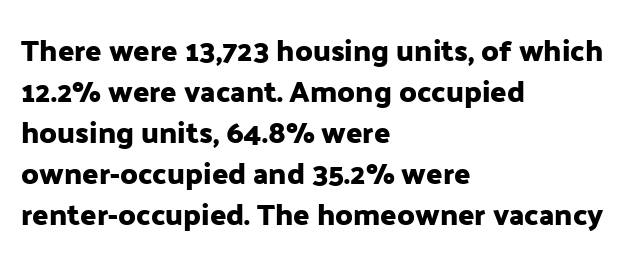
The image shows 30 px sans-serif type, upright; set left-aligned, normal line spacing (1.37x), normal letter spacing, not underlined; low stroke contrast and a medium x-height.
